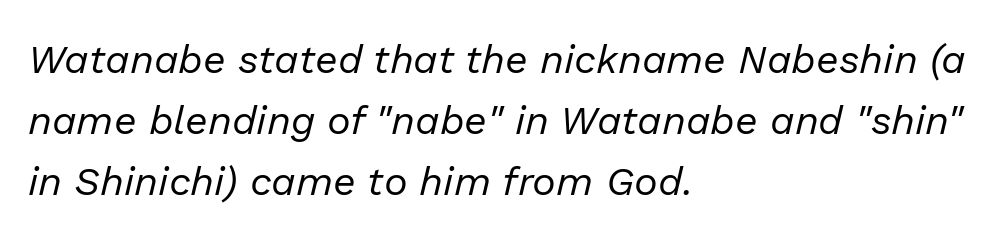
This sample uses an oblique cut, with every glyph tilted off the vertical. These lines keep a tight, regular rhythm from letter to letter. The setting favours the left margin, as ordinary paragraphs usually do. Bare-footed words on every line.
